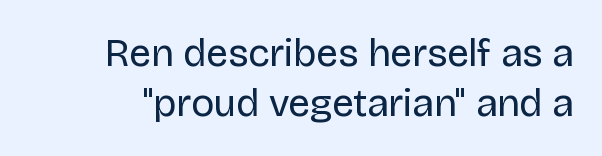
When letters stand straight like this, we call the style roman or upright. The font sits on the lighter half of the weight spectrum, regular included. Does the leading feel generous? No, just average. Nothing unusual about the tracking: characters are spaced as the font intends. Rule under the text: the space is simply empty. Classification — sans serif.
